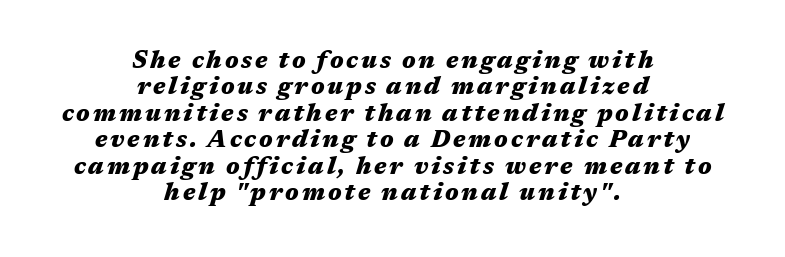
The image shows 24 px bold type, italic (leaning right); set centered, tight line spacing (1.1x), not underlined.
